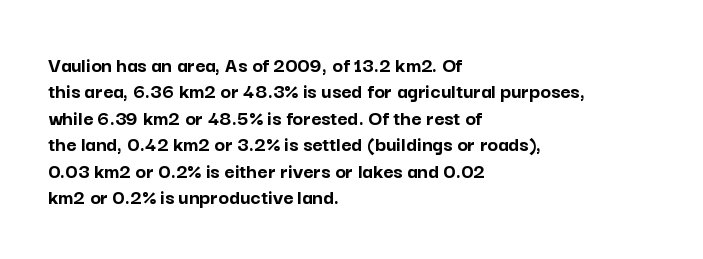
Q: Is the text bold? A: Yes.
Q: Is the text italic (slanted)? A: No, it is upright.
Q: Is the text underlined? A: No.
Q: How is the paragraph aligned? A: Left-aligned.
Q: Is the spacing between letters normal or unusually wide? A: Normal.
